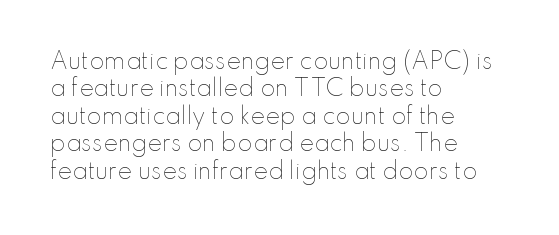
Counters stay open thanks to moderate or lighter strokes. All the whitespace from short lines collects on the right. Normally led — the rows are evenly, conventionally spaced. The glyphs are unaccompanied by any horizontal stroke below them.
